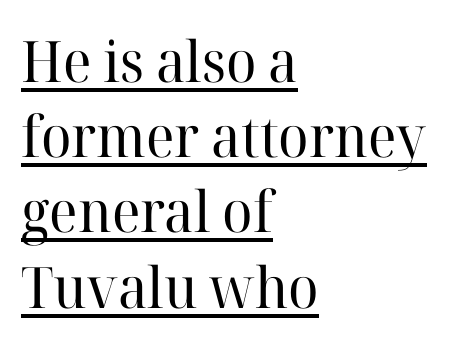
{"serif": "yes", "italic": "no", "bold": "no", "weight": "regular", "width": "normal", "stroke_contrast": "high", "x_height": "medium", "monospaced": "no", "underline": "yes", "align": "left", "line_spacing": "normal", "line_spacing_ratio": 1.32, "letter_spacing": "normal", "letter_spacing_em": 0.0, "glyph_px": 57}
